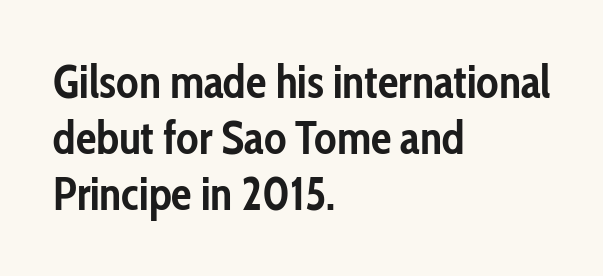
Q: Is the text bold? A: Yes.
Q: Is the text italic (slanted)? A: No, it is upright.
Q: Is the typeface a serif or a sans-serif typeface? A: Sans-serif.
Q: Is the text underlined? A: No.
Q: How is the paragraph aligned? A: Left-aligned.
Q: Is the spacing between letters normal or unusually wide? A: Normal.
Q: Width (condensed, normal, or wide)? A: Condensed.
Q: Stroke contrast? A: Low.
Q: x-height? A: Medium.
Q: Monospaced? A: No.
